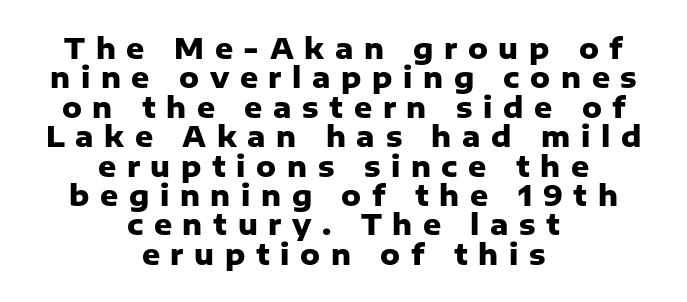
The image shows 28 px heavy sans-serif type, upright; set centered, tight line spacing (1.05x), unusually wide letter spacing (+0.38 em), not underlined; low stroke contrast and a medium x-height.
